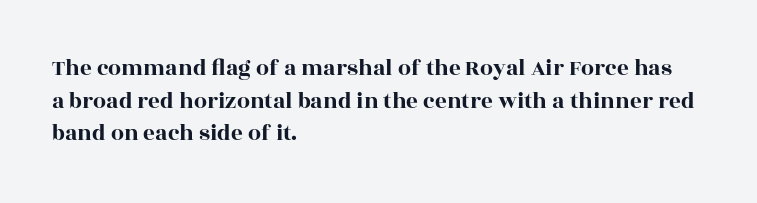
{"italic": "no", "underline": "no", "align": "left", "line_spacing": "normal", "line_spacing_ratio": 1.42, "letter_spacing": "normal", "letter_spacing_em": 0.0, "glyph_px": 23}
